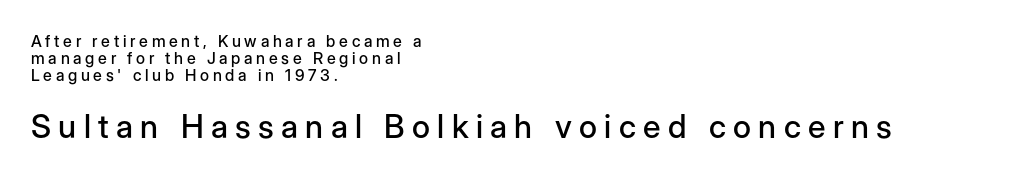
The image shows 32 px sans-serif type, upright; set left-aligned, tight line spacing (1.05x), unusually wide letter spacing (+0.23 em), not underlined; the second (bottom) block is 2.0x larger; low stroke contrast and a medium x-height.
